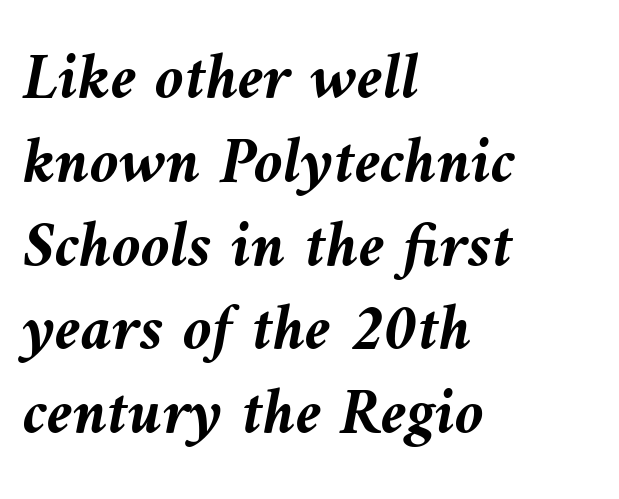
Italic: yes, the glyphs are oblique. This sample is left-justified, so line endings fall wherever the words run out. Glance below the letters and you will spot only blank space. Compared with typical paragraphs, the rows here are spaced about the same. The face used here is rendered with its standard letterfit.
